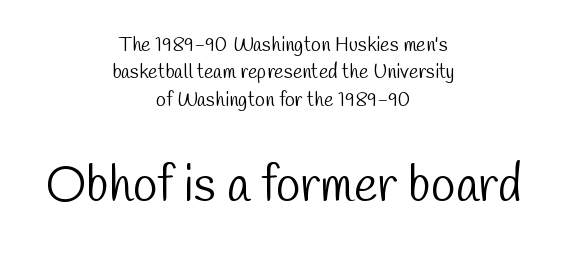
The face used here is rendered with its standard letterfit. I'd call this a sans setting — the letters go barefoot. This is not heavy type; no bold has been used. A student would notice the bottom passage is typeset larger than what precedes it.
